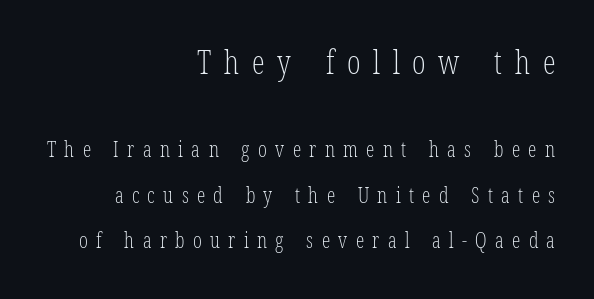
Q: Is the text bold? A: No.
Q: Is the text italic (slanted)? A: No, it is upright.
Q: Is the typeface a serif or a sans-serif typeface? A: Serif.
Q: Is the text underlined? A: No.
Q: How is the paragraph aligned? A: Right-aligned.
Q: Is the spacing between letters normal or unusually wide? A: Unusually wide.
Q: Is the spacing between lines tight, normal or loose? A: Loose.
Q: Which block of text is set in a larger size, the first (top) or the second (bottom)? A: The first (top) one.
Q: Width (condensed, normal, or wide)? A: Condensed.
Q: Stroke contrast? A: Low.
Q: x-height? A: Medium.
Q: Monospaced? A: No.
